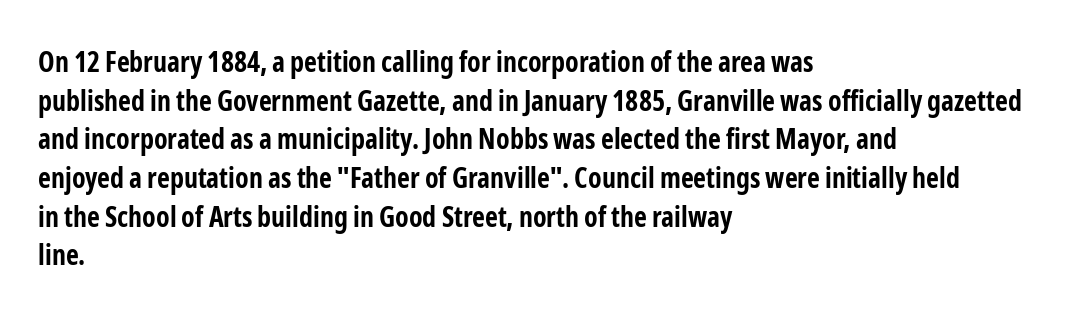
Q: Is the text bold? A: Yes.
Q: Is the text italic (slanted)? A: No, it is upright.
Q: Is the typeface a serif or a sans-serif typeface? A: Sans-serif.
Q: Is the text underlined? A: No.
Q: How is the paragraph aligned? A: Left-aligned.
Q: Is the spacing between letters normal or unusually wide? A: Normal.
Q: Is the spacing between lines tight, normal or loose? A: Normal.
Q: Width (condensed, normal, or wide)? A: Condensed.
Q: Stroke contrast? A: Low.
Q: x-height? A: Medium.
Q: Monospaced? A: No.
